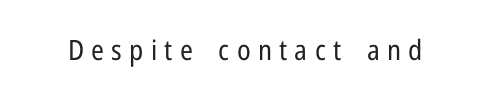
Designer's note — italics off, roman on. Clear beneath every line of the passage. Spacing between characters has been opened up far beyond the box default. The strokes are not fattened; the text isn't bold.
